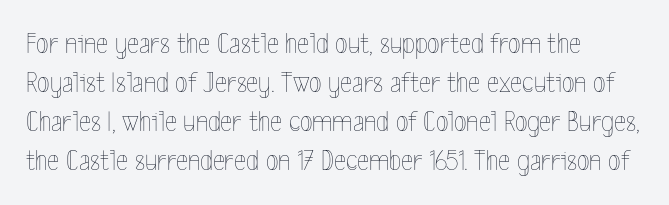
The strokes are not fattened; the text isn't bold. Baseline-to-baseline distance is the conventional proportion of letter height. Is the block centered? No — it sits flush against the left margin. A typesetter would call this proportional, since set widths differ per character.
